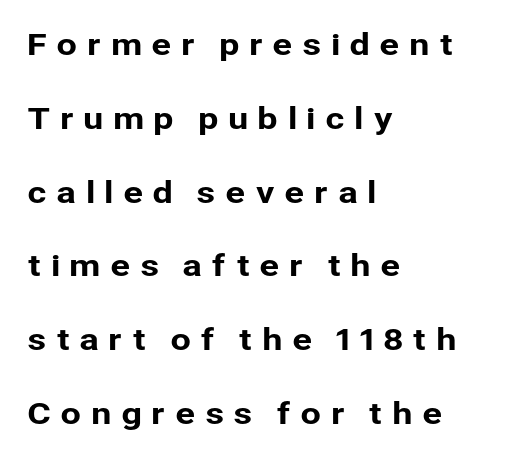
Q: Is the text italic (slanted)? A: No, it is upright.
Q: Is the typeface a serif or a sans-serif typeface? A: Sans-serif.
Q: Is the text underlined? A: No.
Q: How is the paragraph aligned? A: Left-aligned.
Q: Is the spacing between letters normal or unusually wide? A: Unusually wide.
Q: Is the spacing between lines tight, normal or loose? A: Loose.
Q: Width (condensed, normal, or wide)? A: Normal.
Q: Stroke contrast? A: Low.
Q: x-height? A: Medium.
Q: Monospaced? A: No.
